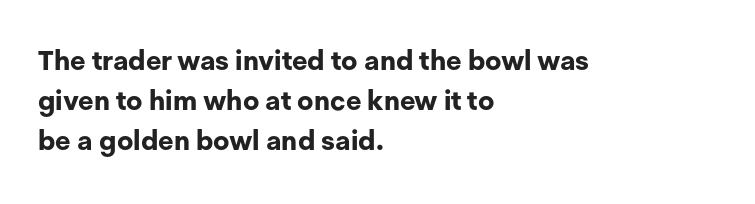
{"italic": "no", "bold": "yes", "underline": "no", "align": "left", "line_spacing": "normal", "line_spacing_ratio": 1.49, "letter_spacing": "normal", "letter_spacing_em": 0.0, "glyph_px": 27}
